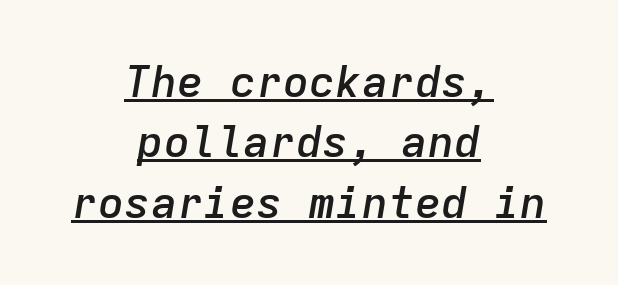
Style check: oblique. Descenders here cross a horizontal rule under the line. Typeset on center — no edge is straight. These lines carry some extra weight — a demibold, not a full bold. Spacing verdict: monospaced, one width for all characters.
